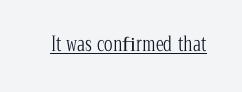
{"italic": "no", "bold": "no", "underline": "yes", "letter_spacing": "normal", "letter_spacing_em": 0.0, "glyph_px": 20}
